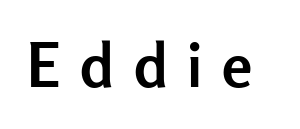
{"serif": "no", "italic": "no", "bold": "yes", "weight": "semibold", "width": "normal", "stroke_contrast": "low", "x_height": "medium", "monospaced": "no", "underline": "no", "letter_spacing": "wide", "letter_spacing_em": 0.32, "glyph_px": 61}
